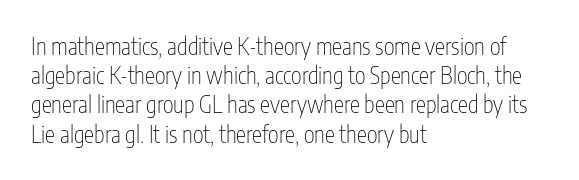
{"italic": "no", "bold": "no", "underline": "no", "align": "left", "line_spacing": "normal", "line_spacing_ratio": 1.27, "letter_spacing": "normal", "letter_spacing_em": 0.0, "glyph_px": 23}
